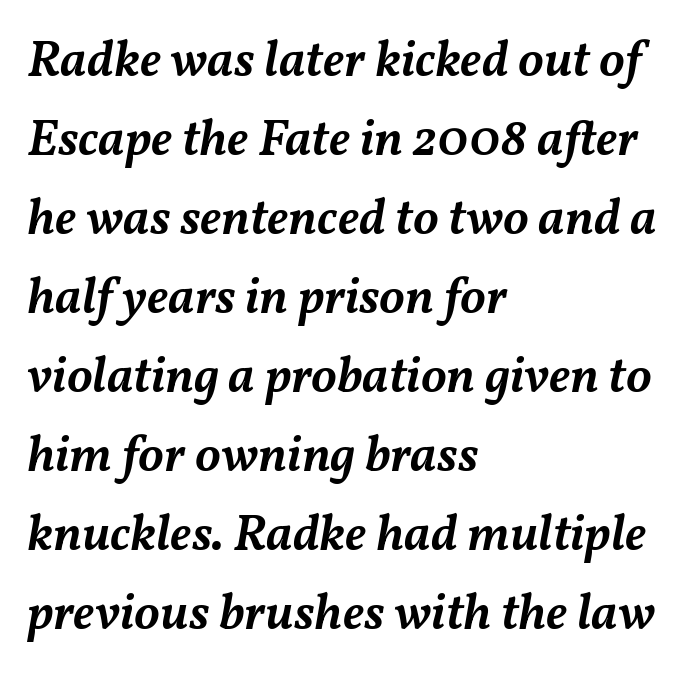
{"italic": "yes", "lean": "right", "slant_degrees": 11, "bold": "semi", "weight": "semibold", "width": "normal", "stroke_contrast": "medium", "x_height": "medium", "monospaced": "no", "underline": "no", "align": "left", "line_spacing": "normal", "line_spacing_ratio": 1.55, "letter_spacing": "normal", "letter_spacing_em": 0.0, "glyph_px": 51}
